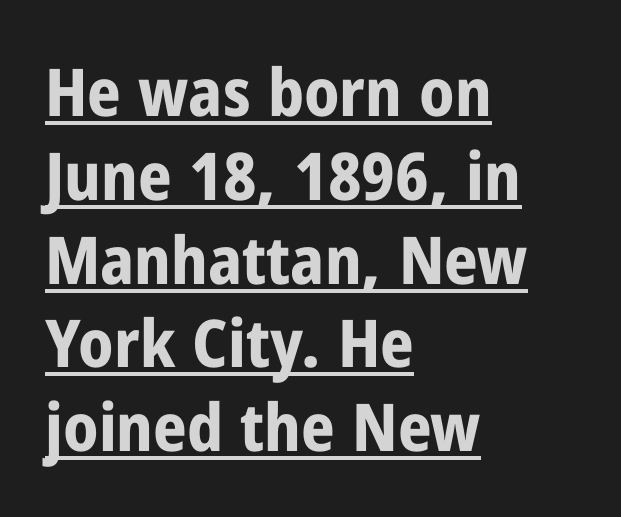
{"serif": "no", "italic": "no", "bold": "yes", "weight": "bold", "width": "condensed", "stroke_contrast": "low", "x_height": "medium", "monospaced": "no", "underline": "yes", "align": "left", "line_spacing": "normal", "line_spacing_ratio": 1.27, "letter_spacing": "normal", "letter_spacing_em": 0.0, "glyph_px": 66}
